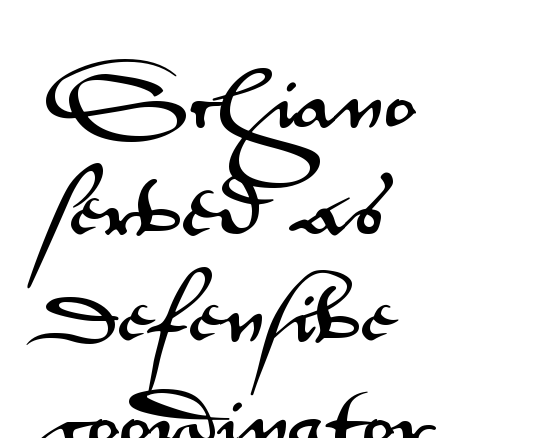
The lines sit at an ordinary, default distance from one another. These lines are composed in type without serifs. Bare-footed words on every line. This rendering uses left alignment, leaving the right contour irregular. Think of a printed novel: that variable character pitch is what you see here.
